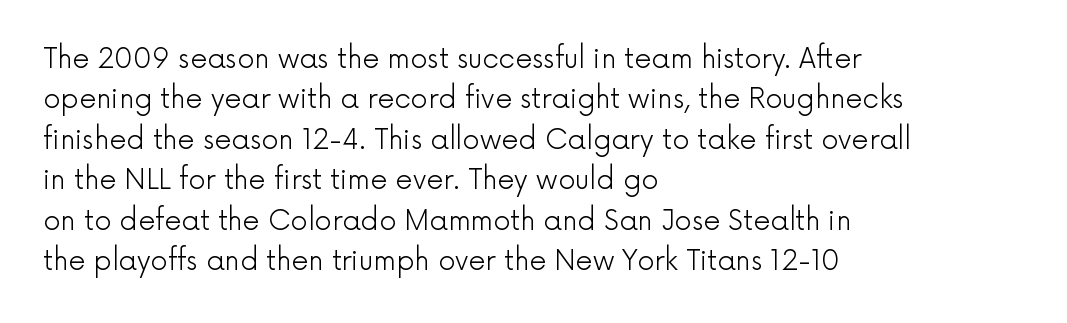
The image shows 27 px text type, upright; set left-aligned, normal line spacing (1.5x), normal letter spacing, not underlined.
